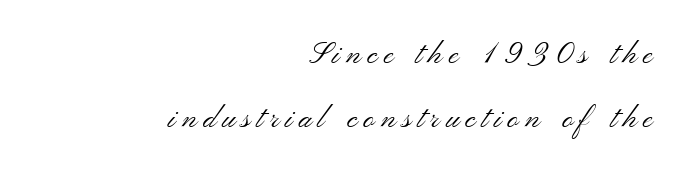
The image shows 30 px light, wide sans-serif type; set right-aligned, loose line spacing (2.15x), unusually wide letter spacing (+0.21 em), not underlined; medium stroke contrast and a small x-height.
